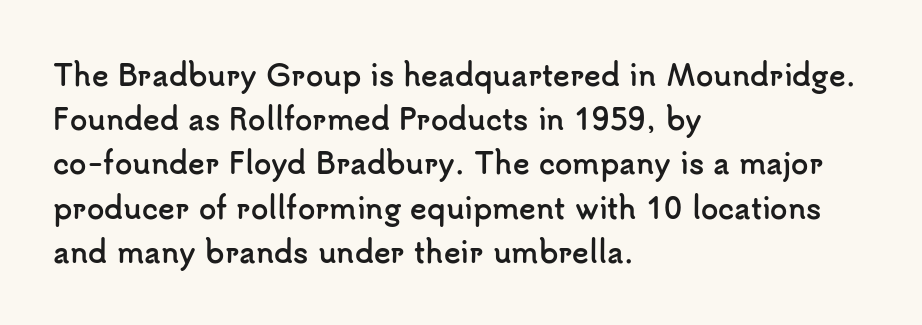
What kind of face is this? One without serifs — a sans. Vertical spacing — default. Is the block centered? No — it sits flush against the left margin. Does extra space separate the letters? No, they use regular spacing.
